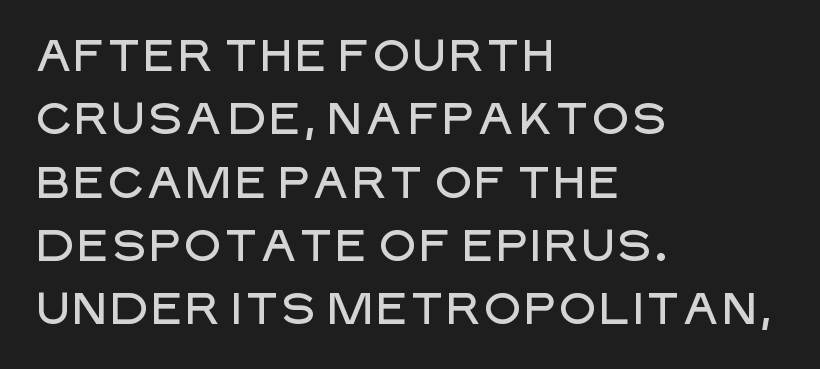
The image shows 44 px sans-serif type, upright; set left-aligned, normal line spacing (1.44x), normal letter spacing, not underlined; low stroke contrast and a large x-height.
